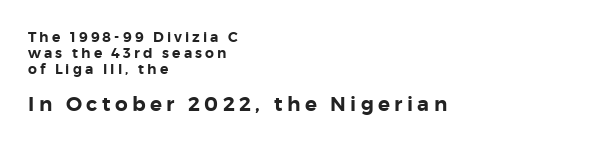
If you measured baseline to baseline, you'd find a short distance. Any mark beneath the type? The region is blank. The face used here appears at its bigger size in the lower chunk. Substantial extra tracking has been applied to these lines. These lines are set flush left with a ragged right edge. The lettering holds an erect, upright posture throughout.
